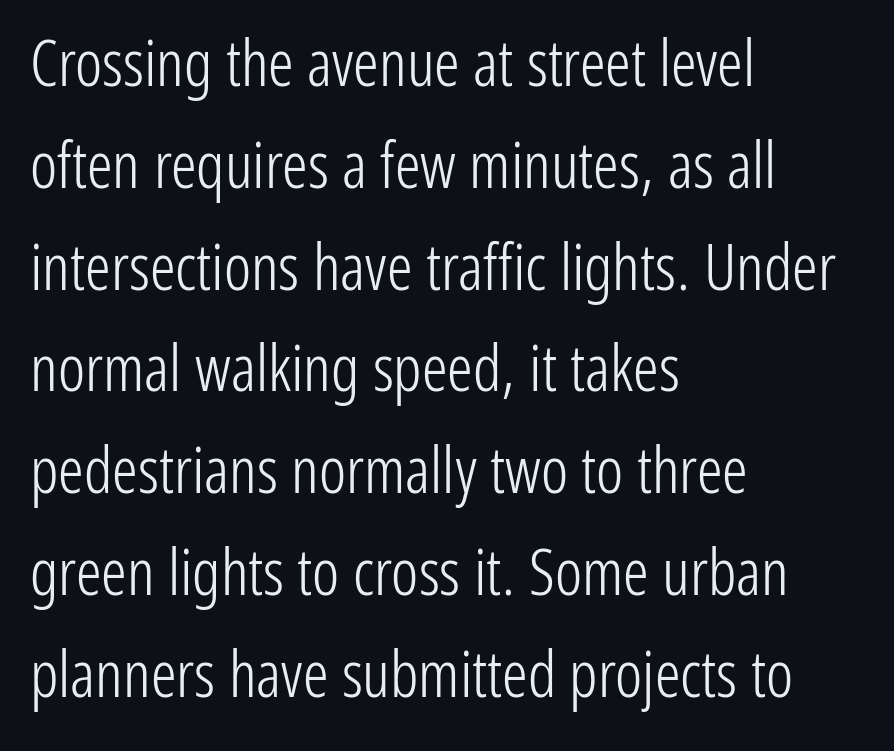
{"serif": "no", "italic": "no", "bold": "no", "weight": "light", "width": "condensed", "stroke_contrast": "low", "x_height": "medium", "monospaced": "no", "underline": "no", "align": "left", "line_spacing": "normal", "line_spacing_ratio": 1.59, "letter_spacing": "normal", "letter_spacing_em": 0.0, "glyph_px": 64}
